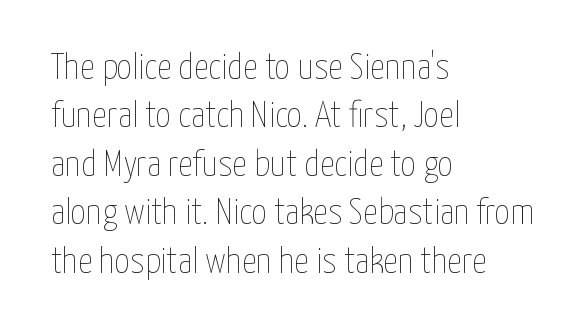
Q: Is the text bold? A: No.
Q: Is the text italic (slanted)? A: No, it is upright.
Q: Is the text underlined? A: No.
Q: How is the paragraph aligned? A: Left-aligned.
Q: Is the spacing between letters normal or unusually wide? A: Normal.
Q: Is the spacing between lines tight, normal or loose? A: Normal.
Q: Width (condensed, normal, or wide)? A: Condensed.
Q: Stroke contrast? A: Low.
Q: x-height? A: Medium.
Q: Monospaced? A: No.
